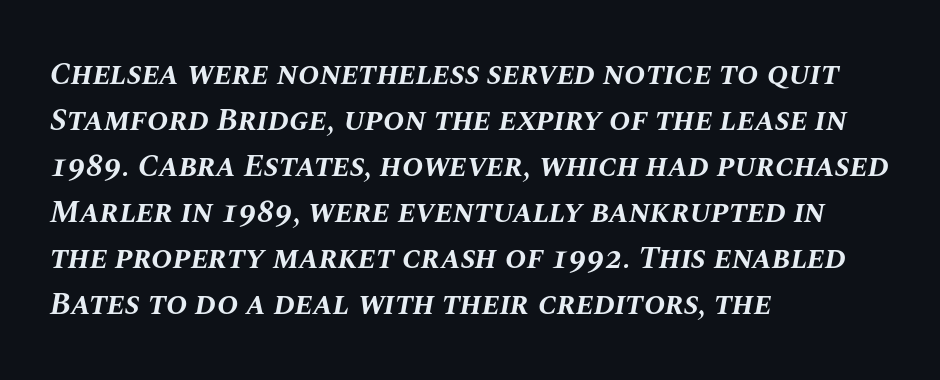
Q: Is the text bold? A: Yes.
Q: Is the text italic (slanted)? A: Yes, it leans right by about 10 degrees.
Q: Is the text underlined? A: No.
Q: How is the paragraph aligned? A: Left-aligned.
Q: Is the spacing between letters normal or unusually wide? A: Normal.
Q: Is the spacing between lines tight, normal or loose? A: Normal.
Q: Width (condensed, normal, or wide)? A: Normal.
Q: Stroke contrast? A: Medium.
Q: x-height? A: Large.
Q: Monospaced? A: No.
